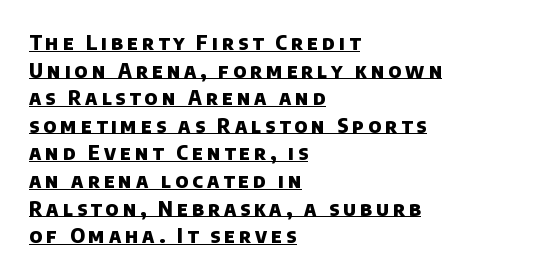
This sample is left-justified, so line endings fall wherever the words run out. Regarding leading, the lines here are spaced in the standard way. Someone cranked the tracking dial way up on this one. Has an underline been added? It has. The letters are bold, with thick, heavy strokes.
